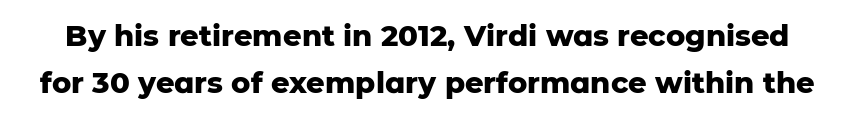
The image shows 29 px heavy sans-serif type, upright; set normal line spacing (1.63x), normal letter spacing, not underlined; low stroke contrast and a medium x-height.
